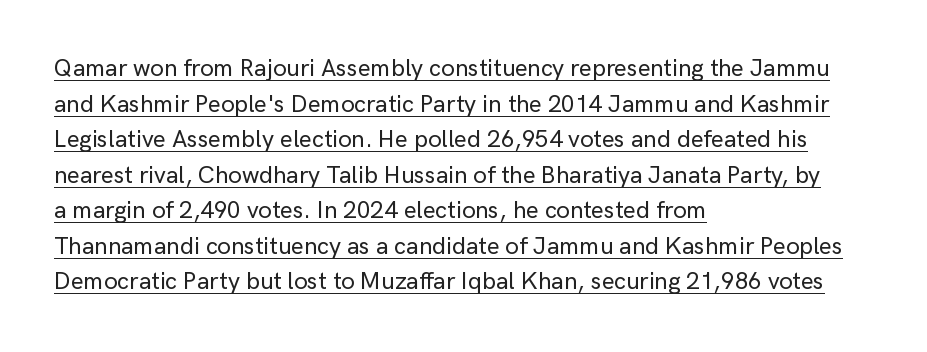
The image shows 24 px text type, upright; set left-aligned, normal line spacing (1.48x), normal letter spacing, underlined.
